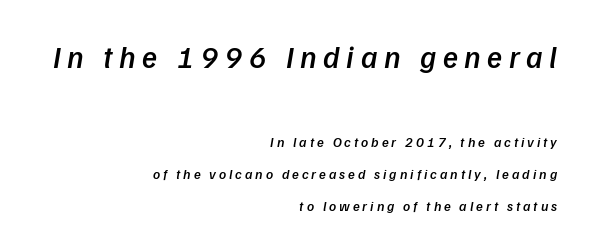
The image shows 31 px semibold sans-serif type; set right-aligned, loose line spacing (2.3x), unusually wide letter spacing (+0.21 em), not underlined; the first (top) block is 2.21x larger; low stroke contrast and a medium x-height.
